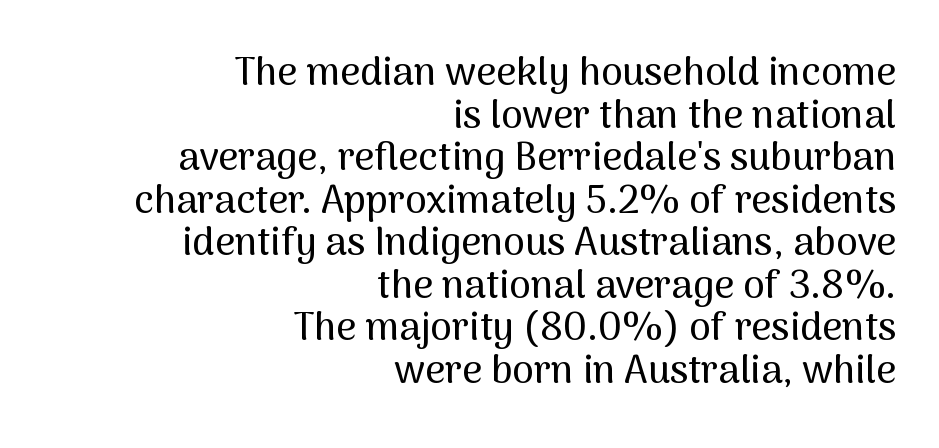
Check where the strokes stop: nothing finishes them off — pure sans. Underline: absent. In terms of leading, this rendering errs on the cramped side. The rendering keeps characters at their native spacing. Reading down the block, your eye finds every line finishing at a fixed right position.
